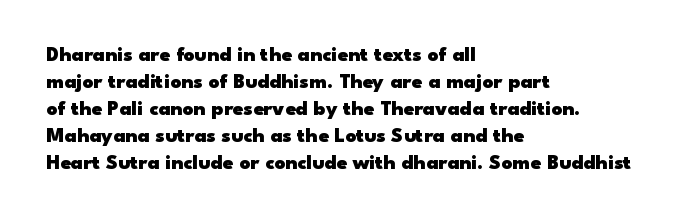
{"italic": "no", "bold": "yes", "underline": "no", "align": "left", "line_spacing": "normal", "line_spacing_ratio": 1.28, "letter_spacing": "normal", "letter_spacing_em": 0.0, "glyph_px": 21}
